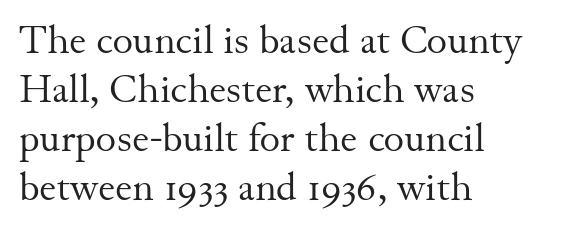
{"serif": "yes", "italic": "no", "bold": "no", "weight": "regular", "width": "normal", "stroke_contrast": "medium", "x_height": "small", "monospaced": "no", "underline": "no", "align": "left", "line_spacing": "normal", "line_spacing_ratio": 1.26, "letter_spacing": "normal", "letter_spacing_em": 0.0, "glyph_px": 39}
